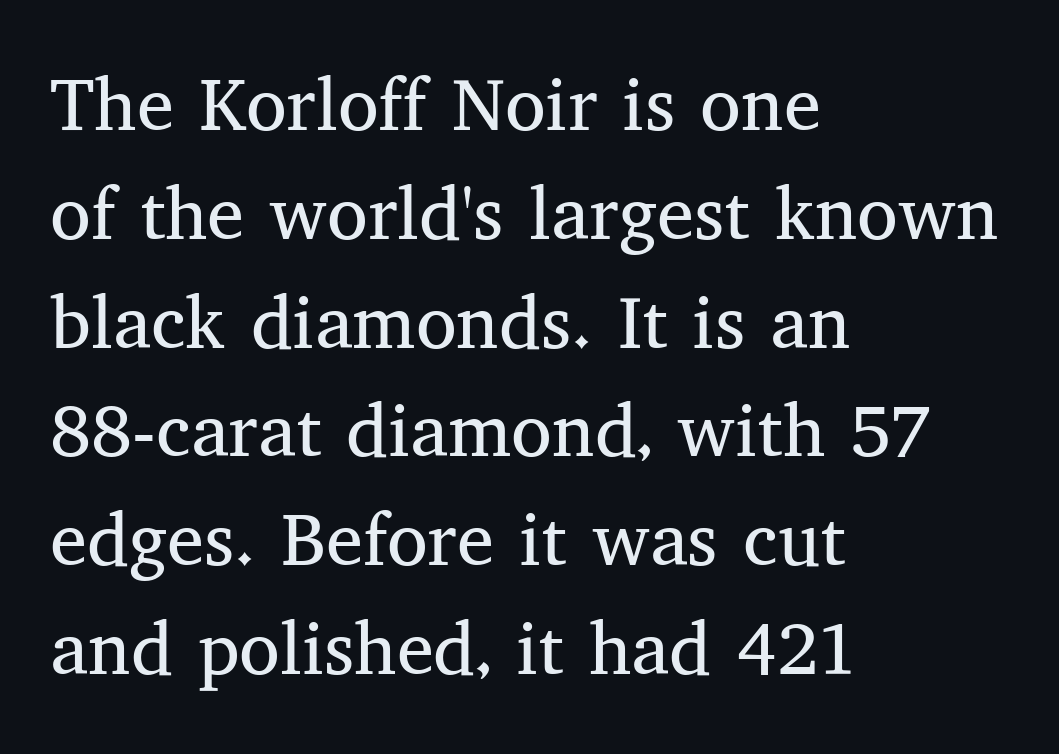
The image shows 74 px regular-weight serif type, upright; set left-aligned, normal line spacing (1.47x), normal letter spacing, not underlined; medium stroke contrast and a medium x-height.
